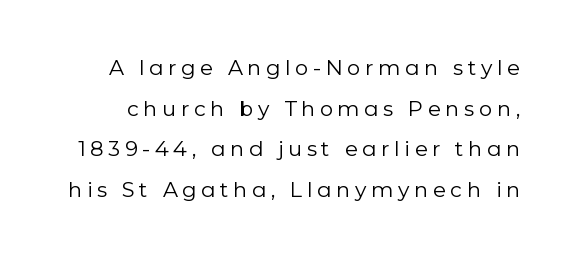
{"italic": "no", "bold": "no", "underline": "no", "line_spacing": "loose", "line_spacing_ratio": 1.93, "letter_spacing": "wide", "letter_spacing_em": 0.22, "glyph_px": 21}
